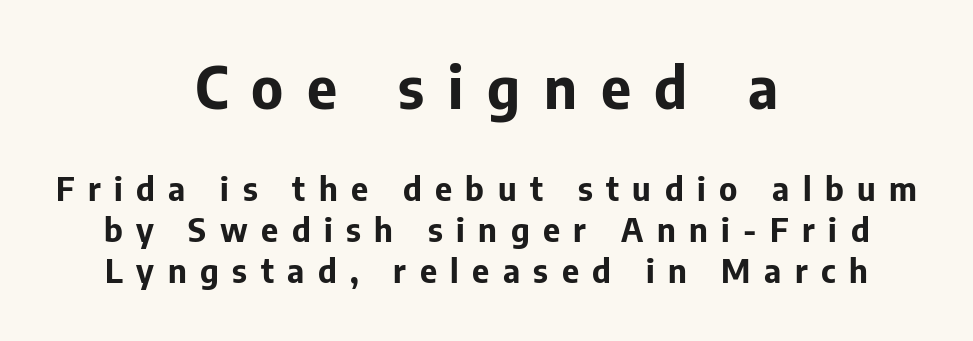
Classification — sans serif. Think of a printed novel: that variable character pitch is what you see here. Casual observation: everything's sitting right in the middle. Block one is the big one; block two sits smaller underneath. Loose tracking; the words dissolve into strings of separated letters.
